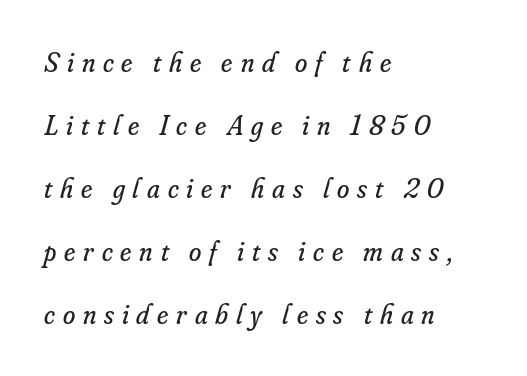
{"serif": "yes", "italic": "yes", "lean": "right", "slant_degrees": 16, "bold": "no", "weight": "regular", "width": "normal", "stroke_contrast": "low", "x_height": "small", "monospaced": "no", "underline": "no", "align": "left", "line_spacing": "loose", "line_spacing_ratio": 2.25, "letter_spacing": "wide", "letter_spacing_em": 0.28, "glyph_px": 28}
